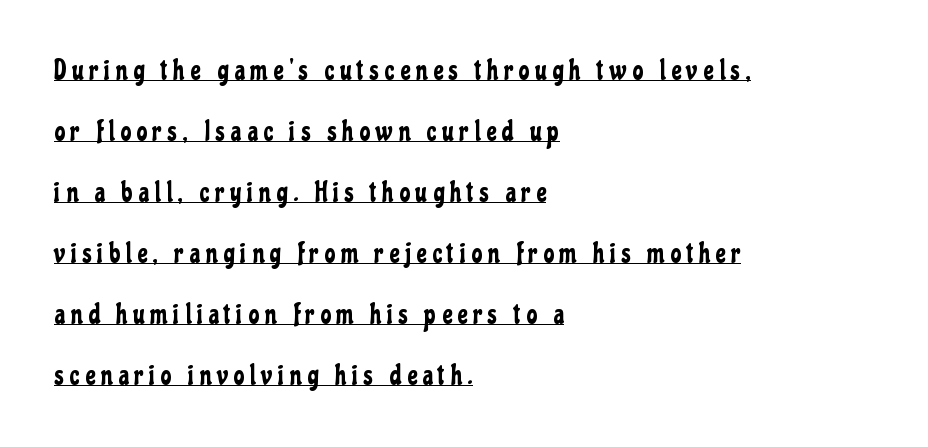
Designer's note — italics off, roman on. Teacher's note: observe the even left margin — that is flush-left alignment. Words appear elongated and porous because spacing is wide. A continuous stroke trails under the words, as in a hyperlink. Widely set lines give the paragraph a tall, airy silhouette.
